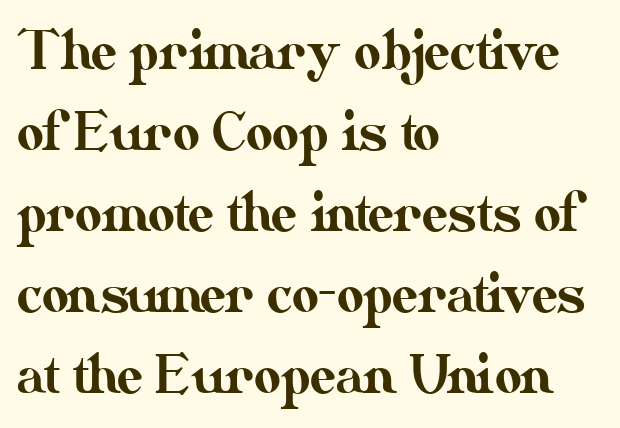
Q: Is the text italic (slanted)? A: No, it is upright.
Q: Is the text underlined? A: No.
Q: How is the paragraph aligned? A: Left-aligned.
Q: Is the spacing between letters normal or unusually wide? A: Normal.
Q: Is the spacing between lines tight, normal or loose? A: Normal.
Q: Width (condensed, normal, or wide)? A: Normal.
Q: Stroke contrast? A: Medium.
Q: x-height? A: Small.
Q: Monospaced? A: No.
